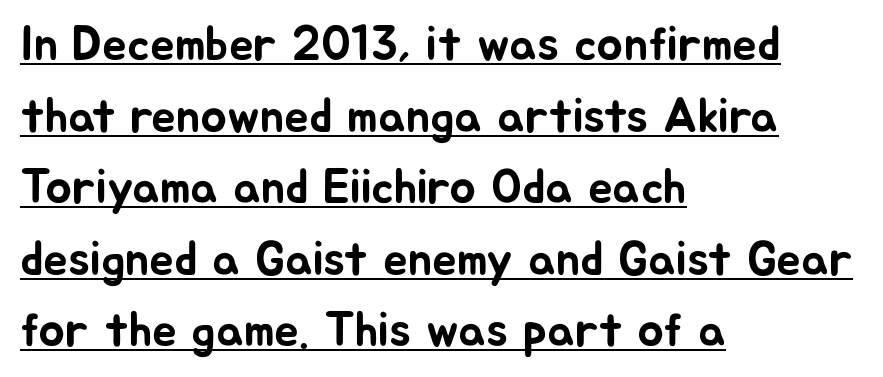
Posture: straight, roman, zero tilt. Alignment: flush left. Students, note that the glyphs here touch the page at normal intervals. Note the varied advance widths — an 'i' is clearly narrower than an 'm'.
